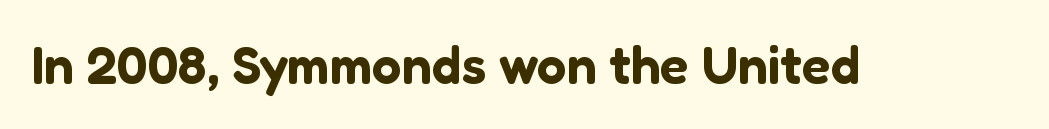
This is the regular roman posture of the typeface. The area under the type is left untouched. The passage shown has conventional tracking throughout. The text was rendered using a sans face with plain stroke endings. Spacing verdict: proportional, widths tailored to each character.
